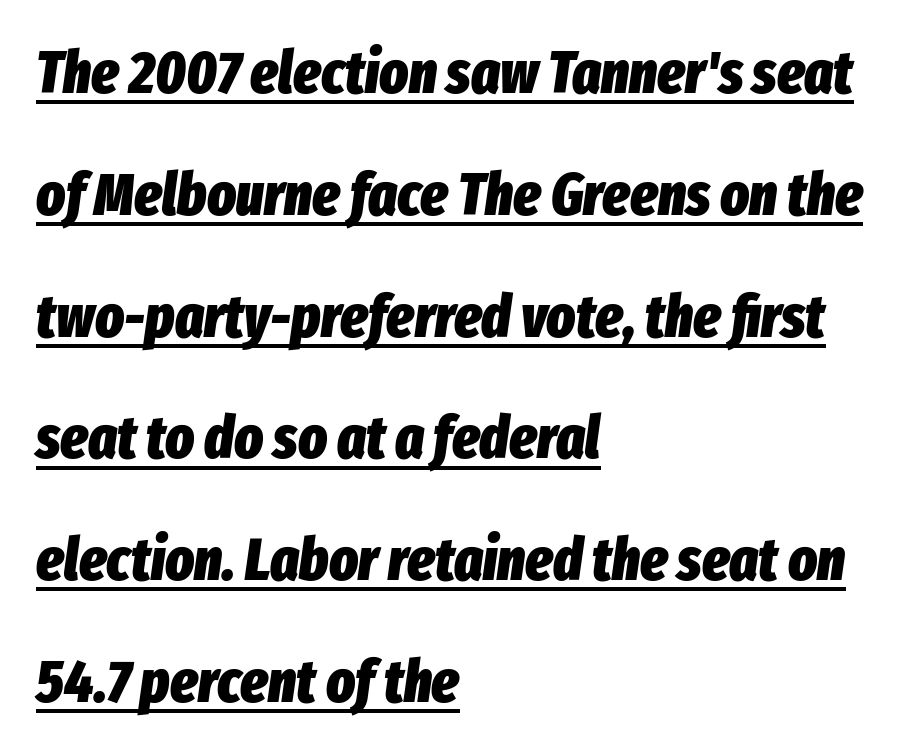
Is this a fixed-width face? No — the glyphs have proportional, varying widths. The rendering uses a bold face; every stroke is thick and dark. A typesetter would call this zero additional tracking. Each new line begins a long way beneath the previous one. The specimen includes a rule beneath the text block's lines.
